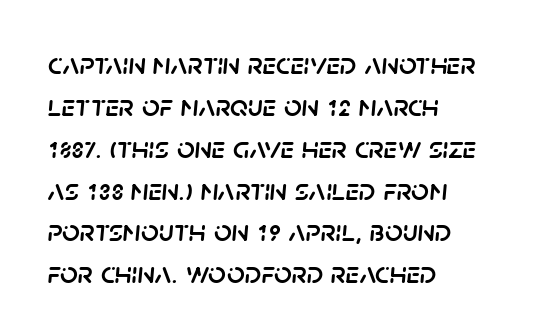
The image shows 31 px text type, italic (leaning right); set left-aligned, normal line spacing (1.35x), normal letter spacing, not underlined; low stroke contrast and a large x-height.
